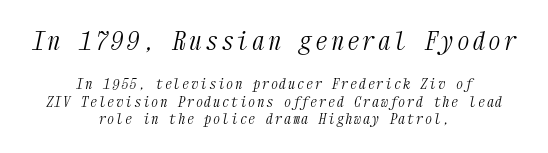
{"italic": "yes", "lean": "right", "slant_degrees": 12, "bold": "no", "underline": "no", "align": "center", "line_spacing_ratio": 1.22, "larger_block": "first", "size_ratio": 1.79, "glyph_px": 25}
